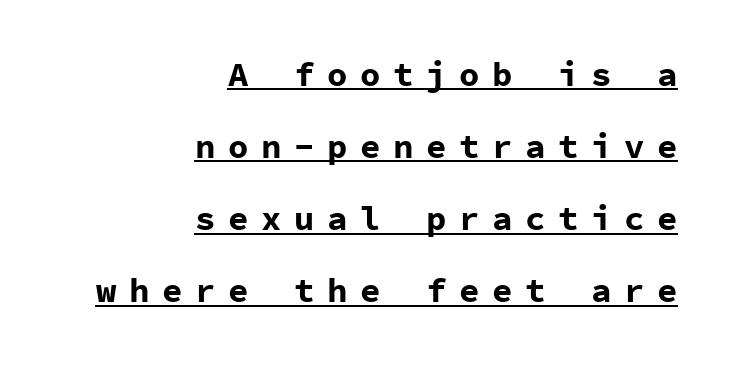
What decoration does the sample have? An underline. The leading is generous, giving the passage an open texture. If you drew a ruler down the right edge, every line would touch it. Grotesque or geometric, the face here clearly has no serifs. There is plenty of visible air inserted between adjacent glyphs.
